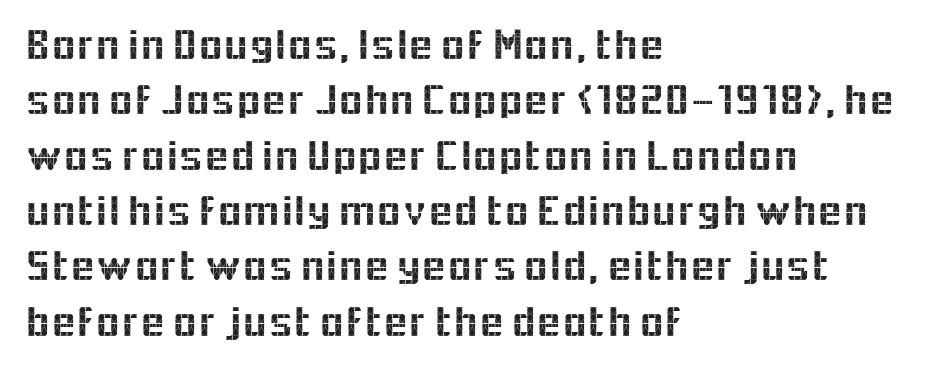
Q: Is the text italic (slanted)? A: No, it is upright.
Q: Is the typeface a serif or a sans-serif typeface? A: Sans-serif.
Q: Is the text underlined? A: No.
Q: How is the paragraph aligned? A: Left-aligned.
Q: Is the spacing between letters normal or unusually wide? A: Normal.
Q: Width (condensed, normal, or wide)? A: Normal.
Q: x-height? A: Medium.
Q: Monospaced? A: No.
